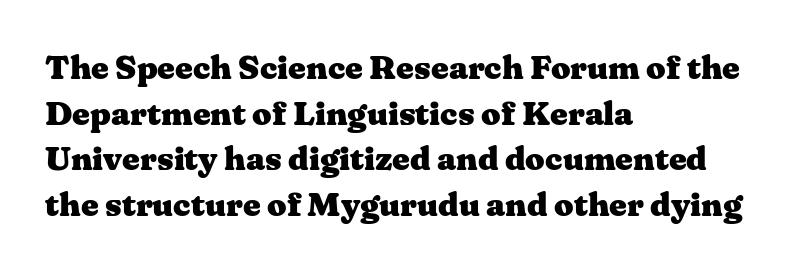
Q: Is the text bold? A: Yes.
Q: Is the text italic (slanted)? A: No, it is upright.
Q: Is the typeface a serif or a sans-serif typeface? A: Serif.
Q: Is the text underlined? A: No.
Q: How is the paragraph aligned? A: Left-aligned.
Q: Is the spacing between letters normal or unusually wide? A: Normal.
Q: Is the spacing between lines tight, normal or loose? A: Normal.
Q: Width (condensed, normal, or wide)? A: Wide.
Q: Stroke contrast? A: Medium.
Q: x-height? A: Medium.
Q: Monospaced? A: No.
